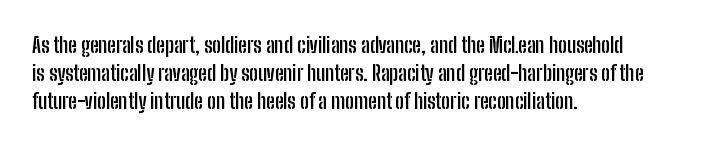
Style check: upright. Reading down the block, your eye returns to a fixed left position each line. This rendering leaves character spacing at its baseline value. Check under the words: just untouched page.
